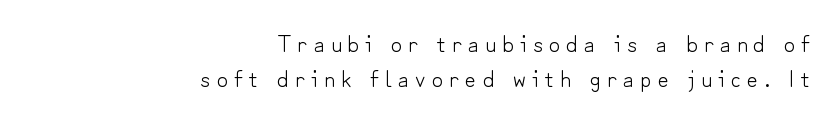
The image shows 24 px text type, upright; set right-aligned, normal line spacing (1.45x), unusually wide letter spacing (+0.26 em), not underlined.
